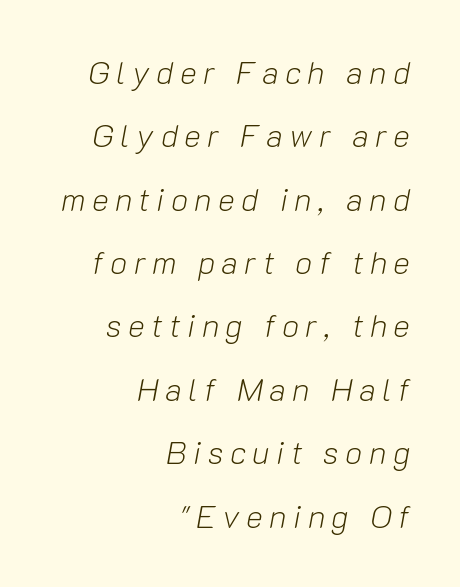
You could not count columns in this text — the font is proportionally spaced. The rendering applies a slant to the glyphs. Loosely led — the rows are spread out. The tracking jumps out immediately: characters are airy and widely separated.
